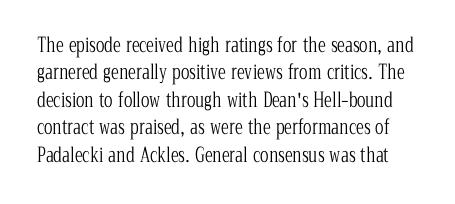
Q: Is the text bold? A: No.
Q: Is the text italic (slanted)? A: No, it is upright.
Q: Is the text underlined? A: No.
Q: Is the spacing between letters normal or unusually wide? A: Normal.
Q: Is the spacing between lines tight, normal or loose? A: Normal.
